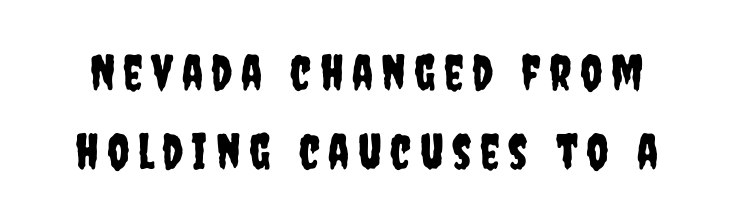
The image shows 49 px condensed sans-serif type, upright; set normal line spacing (1.62x), not underlined; low stroke contrast and a large x-height.
